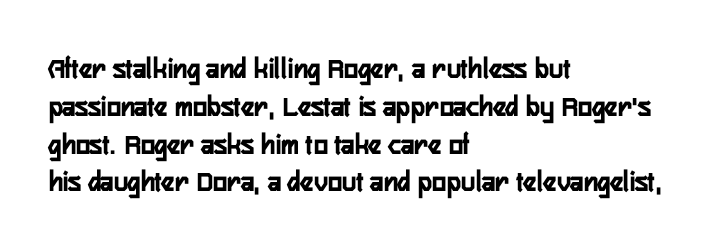
{"serif": "no", "italic": "no", "bold": "yes", "weight": "semibold", "width": "condensed", "stroke_contrast": "low", "x_height": "medium", "monospaced": "no", "underline": "no", "align": "left", "line_spacing": "normal", "line_spacing_ratio": 1.26, "letter_spacing": "normal", "letter_spacing_em": 0.0, "glyph_px": 30}
